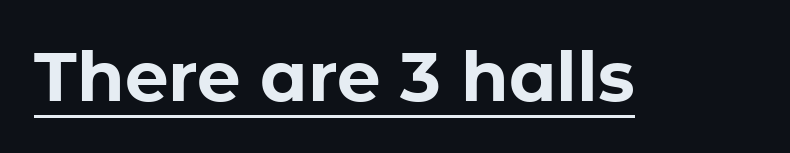
{"serif": "no", "italic": "no", "bold": "yes", "weight": "bold", "width": "normal", "stroke_contrast": "low", "x_height": "medium", "monospaced": "no", "underline": "yes", "letter_spacing": "normal", "letter_spacing_em": 0.0, "glyph_px": 69}
